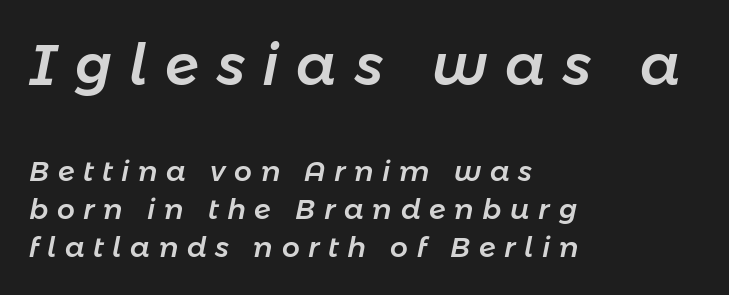
Q: Is the text italic (slanted)? A: Yes, it leans right by about 11 degrees.
Q: Is the text underlined? A: No.
Q: How is the paragraph aligned? A: Left-aligned.
Q: Is the spacing between letters normal or unusually wide? A: Unusually wide.
Q: Is the spacing between lines tight, normal or loose? A: Normal.
Q: Which block of text is set in a larger size, the first (top) or the second (bottom)? A: The first (top) one.
Q: Width (condensed, normal, or wide)? A: Normal.
Q: Stroke contrast? A: Low.
Q: x-height? A: Medium.
Q: Monospaced? A: No.
